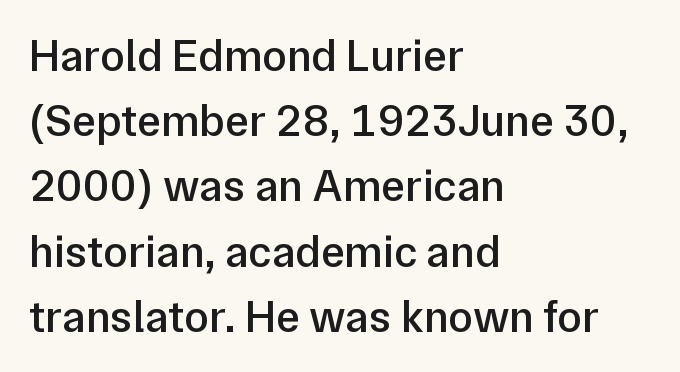
Q: Is the text bold? A: Semi-bold.
Q: Is the text italic (slanted)? A: No, it is upright.
Q: Is the typeface a serif or a sans-serif typeface? A: Sans-serif.
Q: Is the text underlined? A: No.
Q: How is the paragraph aligned? A: Left-aligned.
Q: Is the spacing between letters normal or unusually wide? A: Normal.
Q: Is the spacing between lines tight, normal or loose? A: Normal.
Q: Width (condensed, normal, or wide)? A: Normal.
Q: Stroke contrast? A: Low.
Q: x-height? A: Medium.
Q: Monospaced? A: No.
